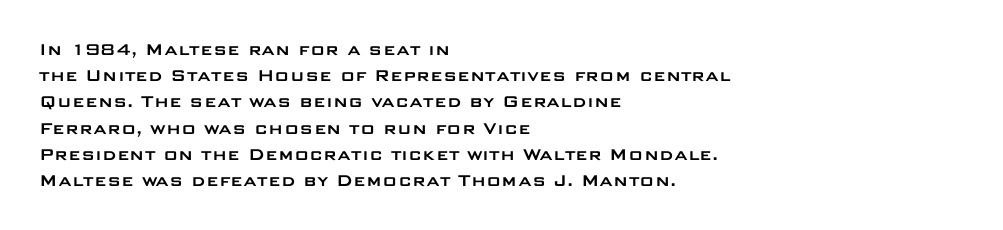
The image shows 20 px text type, upright; set left-aligned, normal line spacing (1.31x), normal letter spacing, not underlined.
